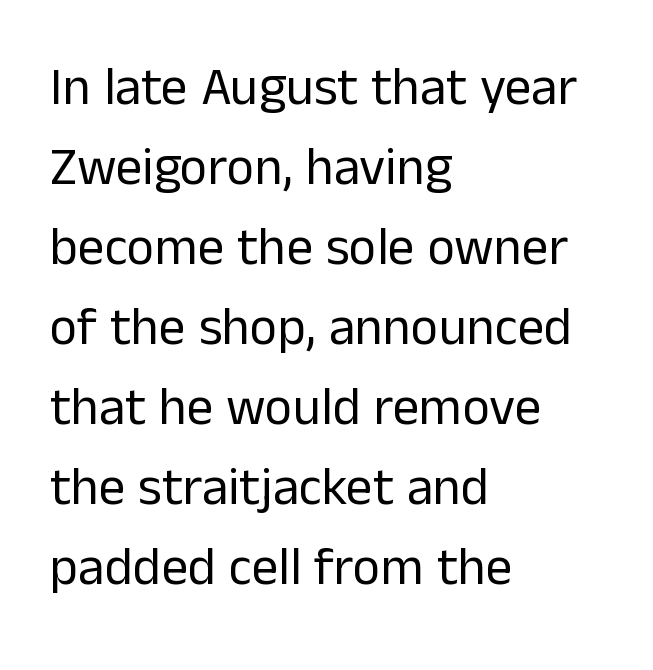
{"serif": "no", "italic": "no", "bold": "no", "weight": "regular", "width": "normal", "stroke_contrast": "low", "x_height": "medium", "monospaced": "no", "underline": "no", "align": "left", "line_spacing": "normal", "line_spacing_ratio": 1.51, "letter_spacing": "normal", "letter_spacing_em": 0.0, "glyph_px": 53}
